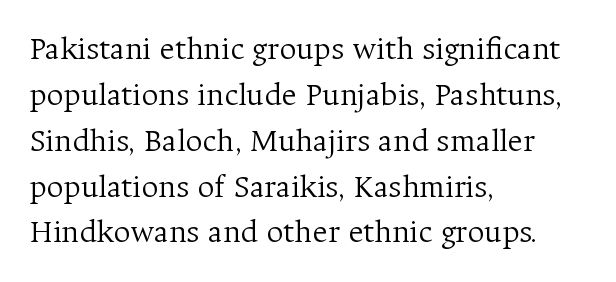
This is serif lettering, the kind often seen in printed books. Does extra space separate the letters? No, they use regular spacing. How would I describe the line gaps? Plain and ordinary. Layout note: lines flush left. Descenders are the only things crossing below the line.
